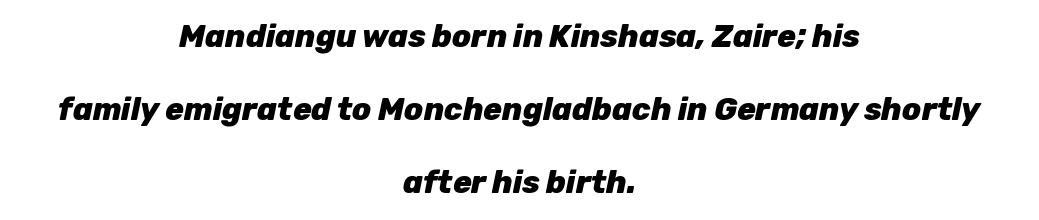
{"italic": "yes", "lean": "right", "slant_degrees": 12, "bold": "yes", "weight": "heavy", "width": "normal", "stroke_contrast": "low", "x_height": "medium", "monospaced": "no", "underline": "no", "align": "center", "line_spacing": "loose", "line_spacing_ratio": 2.36, "letter_spacing": "normal", "letter_spacing_em": 0.0, "glyph_px": 31}
